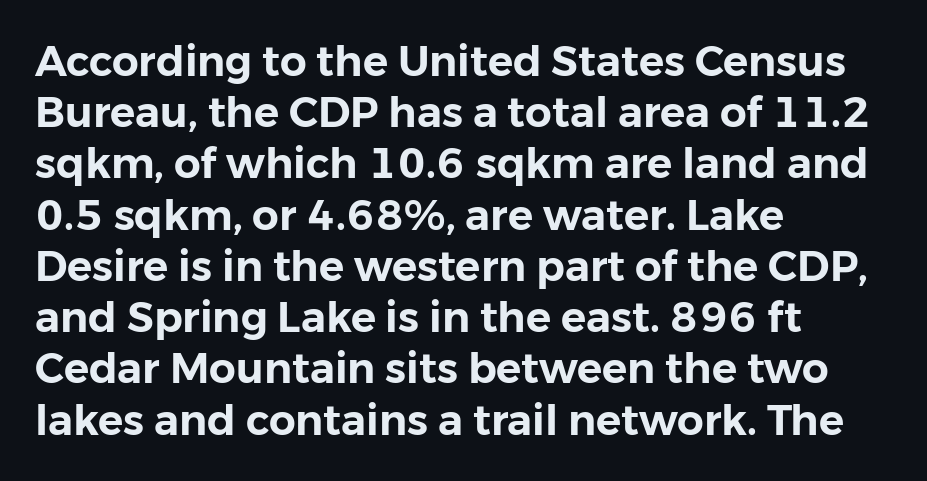
Q: Is the text italic (slanted)? A: No, it is upright.
Q: Is the typeface a serif or a sans-serif typeface? A: Sans-serif.
Q: Is the text underlined? A: No.
Q: How is the paragraph aligned? A: Left-aligned.
Q: Is the spacing between letters normal or unusually wide? A: Normal.
Q: Width (condensed, normal, or wide)? A: Normal.
Q: Stroke contrast? A: Low.
Q: x-height? A: Medium.
Q: Monospaced? A: No.
